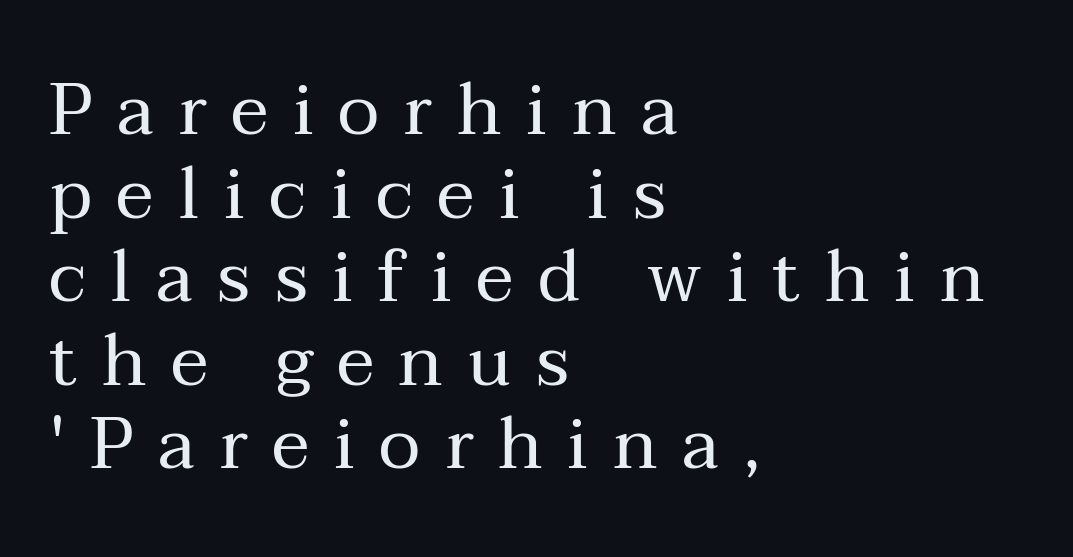
The image shows 72 px regular-weight serif type, upright; set left-aligned, line spacing 1.16x, unusually wide letter spacing (+0.34 em), not underlined; medium stroke contrast and a medium x-height.
